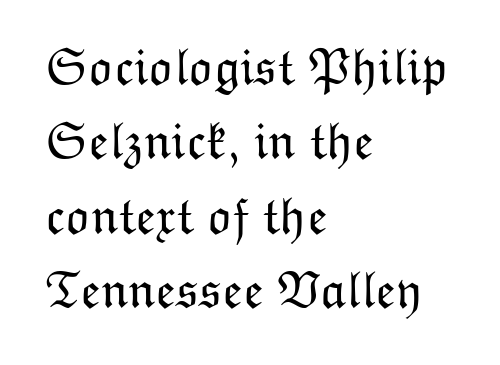
The image shows 52 px light type, upright; set left-aligned, normal line spacing (1.43x), normal letter spacing, not underlined; low stroke contrast and a medium x-height.
